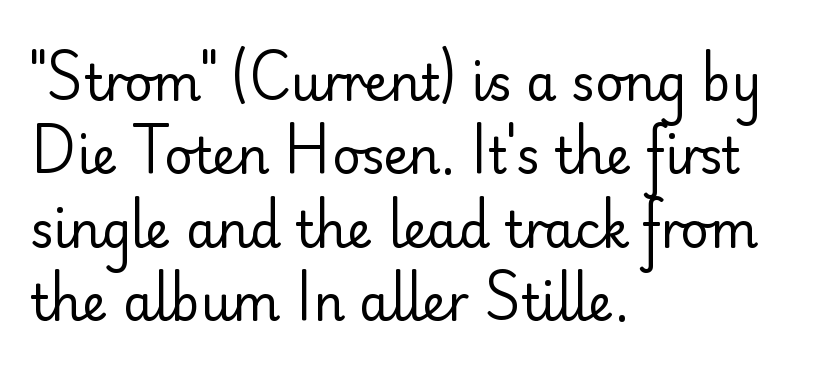
{"serif": "no", "italic": "no", "bold": "no", "weight": "regular", "width": "normal", "stroke_contrast": "low", "x_height": "small", "monospaced": "no", "underline": "no", "align": "left", "line_spacing": "normal", "line_spacing_ratio": 1.5, "letter_spacing": "normal", "letter_spacing_em": 0.0, "glyph_px": 49}
